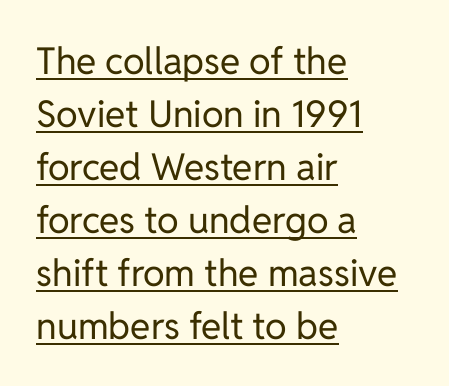
Q: Is the text bold? A: No.
Q: Is the text italic (slanted)? A: No, it is upright.
Q: Is the typeface a serif or a sans-serif typeface? A: Sans-serif.
Q: Is the text underlined? A: Yes.
Q: How is the paragraph aligned? A: Left-aligned.
Q: Is the spacing between letters normal or unusually wide? A: Normal.
Q: Is the spacing between lines tight, normal or loose? A: Normal.
Q: Width (condensed, normal, or wide)? A: Normal.
Q: Stroke contrast? A: Low.
Q: x-height? A: Medium.
Q: Monospaced? A: No.
